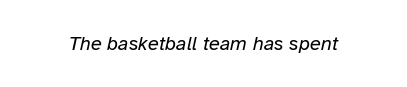
The image shows 20 px text type, italic (leaning right); set normal letter spacing, not underlined.
